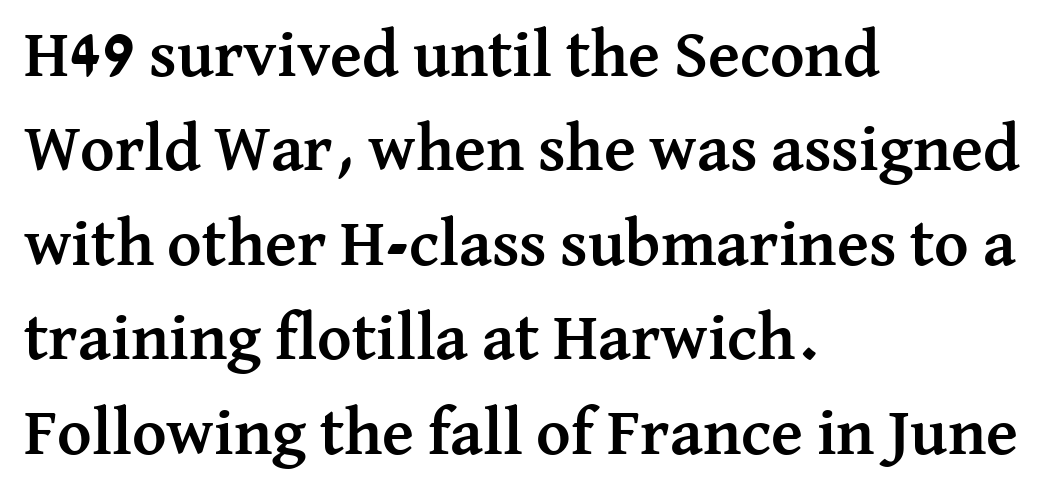
{"serif": "yes", "italic": "no", "bold": "yes", "weight": "semibold", "width": "normal", "stroke_contrast": "medium", "x_height": "medium", "monospaced": "no", "underline": "no", "align": "left", "line_spacing": "normal", "line_spacing_ratio": 1.43, "letter_spacing": "normal", "letter_spacing_em": 0.0, "glyph_px": 66}
